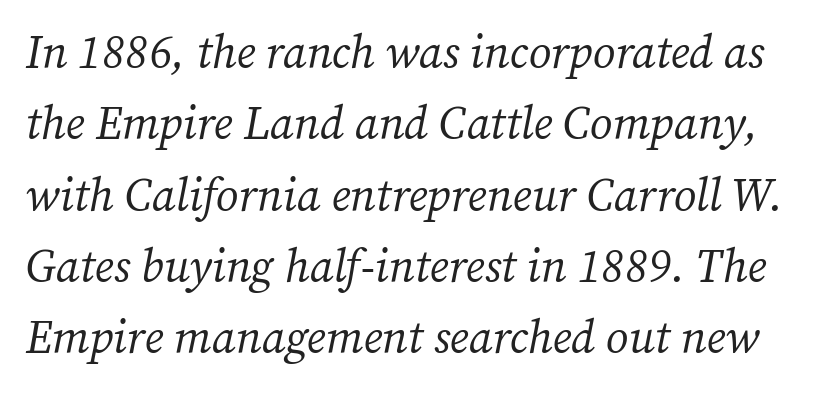
Q: Is the text bold? A: No.
Q: Is the text italic (slanted)? A: Yes, it leans right by about 12 degrees.
Q: Is the typeface a serif or a sans-serif typeface? A: Serif.
Q: Is the text underlined? A: No.
Q: Is the spacing between letters normal or unusually wide? A: Normal.
Q: Is the spacing between lines tight, normal or loose? A: Normal.
Q: Width (condensed, normal, or wide)? A: Normal.
Q: Stroke contrast? A: Medium.
Q: x-height? A: Medium.
Q: Monospaced? A: No.
